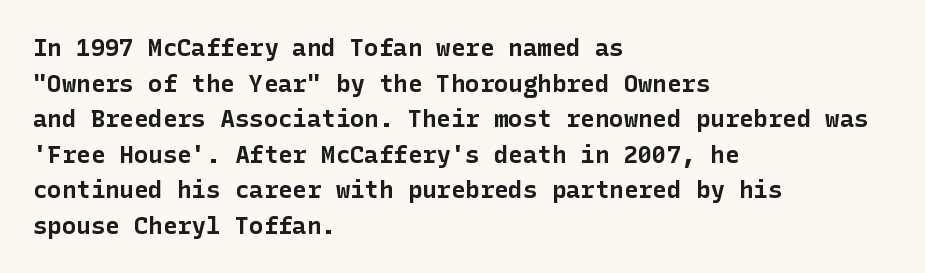
Q: Is the text bold? A: Yes.
Q: Is the text italic (slanted)? A: No, it is upright.
Q: Is the text underlined? A: No.
Q: How is the paragraph aligned? A: Left-aligned.
Q: Is the spacing between letters normal or unusually wide? A: Normal.
Q: Is the spacing between lines tight, normal or loose? A: Normal.
